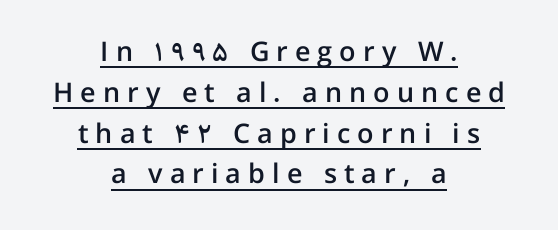
The leading is moderate, giving the passage an even texture. The horizontal fit of the characters is loose and conspicuously gappy. Stroke thickness is moderately raised; the sample reads as semibold. Does the lettering tilt? It doesn't — this is upright. Every row of glyphs is offset so its center matches the block's center. The rendered words wear a rule along their underside.
